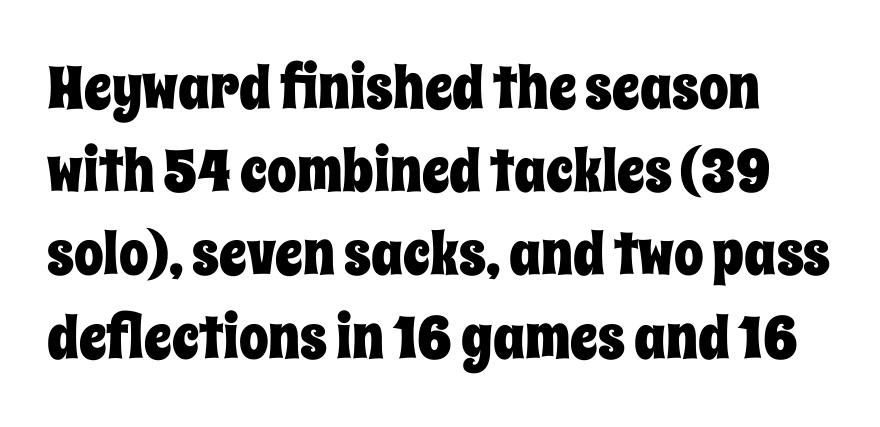
{"italic": "no", "width": "condensed", "stroke_contrast": "low", "x_height": "large", "monospaced": "no", "underline": "no", "line_spacing": "normal", "line_spacing_ratio": 1.41, "letter_spacing": "normal", "letter_spacing_em": 0.0, "glyph_px": 59}
